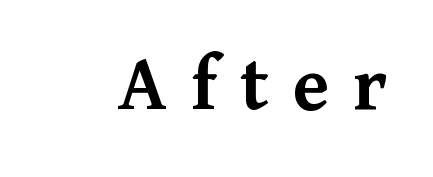
{"serif": "yes", "italic": "no", "bold": "yes", "weight": "semibold", "width": "normal", "stroke_contrast": "medium", "x_height": "medium", "monospaced": "no", "underline": "no", "letter_spacing": "wide", "letter_spacing_em": 0.3, "glyph_px": 80}
